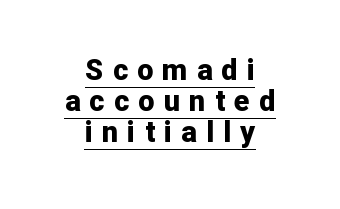
Q: Is the text bold? A: Yes.
Q: Is the text italic (slanted)? A: No, it is upright.
Q: Is the typeface a serif or a sans-serif typeface? A: Sans-serif.
Q: Is the text underlined? A: Yes.
Q: How is the paragraph aligned? A: Centered.
Q: Is the spacing between letters normal or unusually wide? A: Unusually wide.
Q: Is the spacing between lines tight, normal or loose? A: Tight.
Q: Width (condensed, normal, or wide)? A: Normal.
Q: Stroke contrast? A: Low.
Q: x-height? A: Medium.
Q: Monospaced? A: No.
